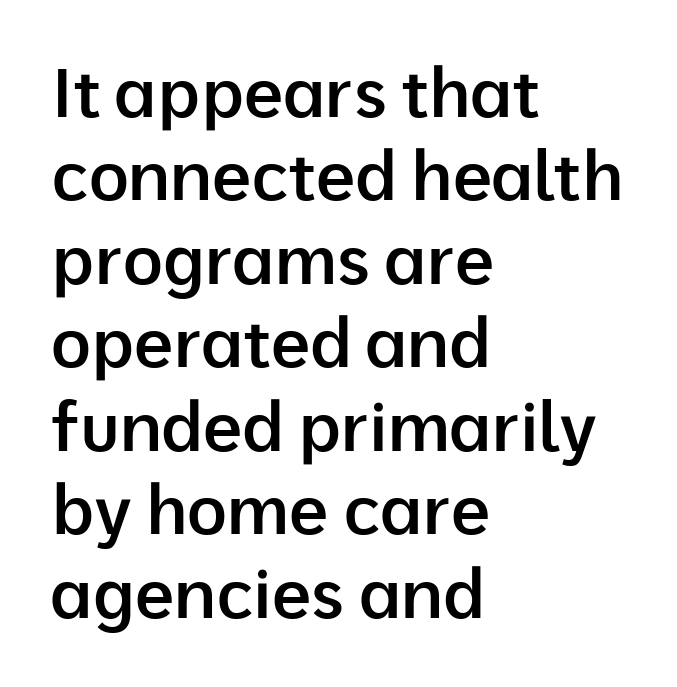
Q: Is the text bold? A: Semi-bold.
Q: Is the text italic (slanted)? A: No, it is upright.
Q: Is the typeface a serif or a sans-serif typeface? A: Sans-serif.
Q: Is the text underlined? A: No.
Q: How is the paragraph aligned? A: Left-aligned.
Q: Is the spacing between letters normal or unusually wide? A: Normal.
Q: Width (condensed, normal, or wide)? A: Normal.
Q: Stroke contrast? A: Low.
Q: x-height? A: Medium.
Q: Monospaced? A: No.
